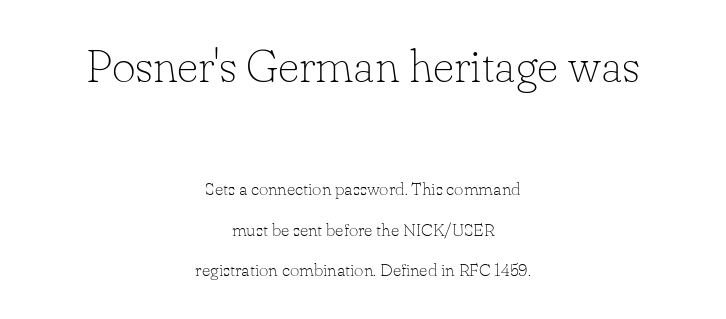
Q: Is the text bold? A: No.
Q: Is the text italic (slanted)? A: No, it is upright.
Q: Is the typeface a serif or a sans-serif typeface? A: Serif.
Q: Is the text underlined? A: No.
Q: How is the paragraph aligned? A: Centered.
Q: Is the spacing between letters normal or unusually wide? A: Normal.
Q: Is the spacing between lines tight, normal or loose? A: Loose.
Q: Which block of text is set in a larger size, the first (top) or the second (bottom)? A: The first (top) one.
Q: Width (condensed, normal, or wide)? A: Normal.
Q: Stroke contrast? A: Low.
Q: x-height? A: Small.
Q: Monospaced? A: No.
